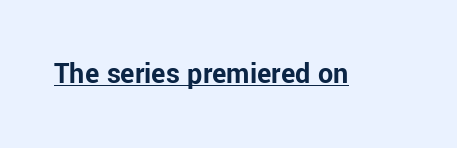
The image shows 30 px bold sans-serif type, upright; set normal letter spacing, underlined; low stroke contrast and a medium x-height.
